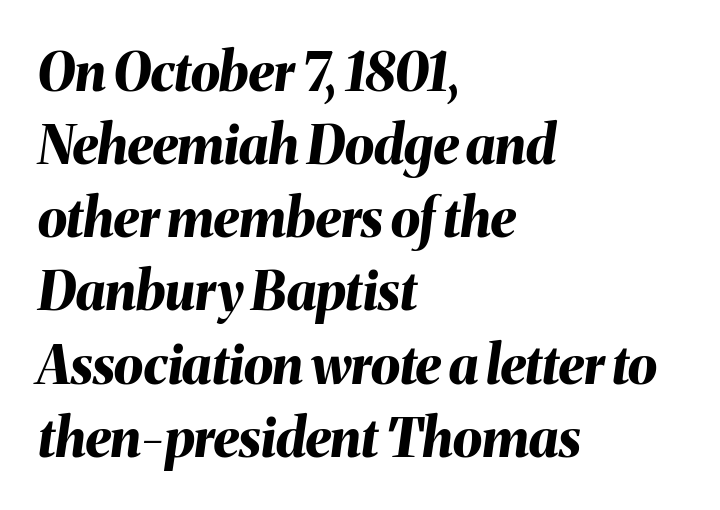
The image shows 53 px bold type, italic (leaning right); set left-aligned, normal line spacing (1.38x), normal letter spacing, not underlined; medium stroke contrast and a medium x-height.
